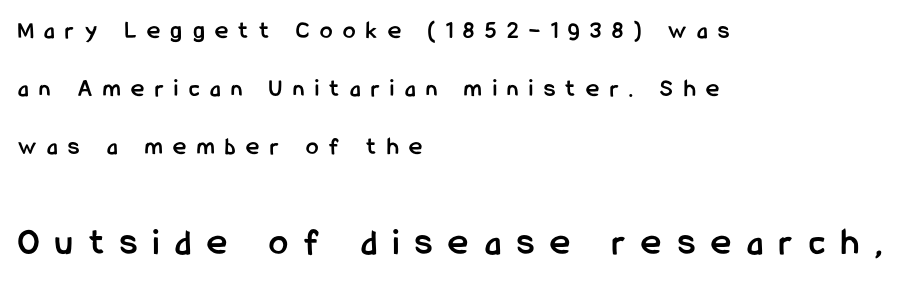
{"serif": "no", "italic": "no", "bold": "yes", "weight": "semibold", "width": "condensed", "stroke_contrast": "low", "x_height": "medium", "monospaced": "no", "underline": "no", "align": "left", "line_spacing": "loose", "line_spacing_ratio": 2.33, "letter_spacing": "wide", "letter_spacing_em": 0.43, "larger_block": "second", "size_ratio": 1.52, "glyph_px": 38}
